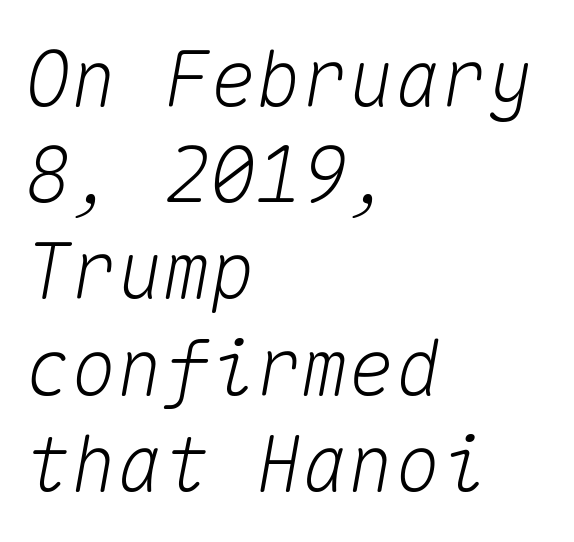
The lines in this sample share a left origin and differ only in where they stop. How are the letters spaced? Ordinarily, with no added tracking. When letters slant like this, we call the style italic. This sample has the even, mechanical cadence of fixed-width lettering. Bare-footed words on every line. The lines sit at an ordinary, default distance from one another.
